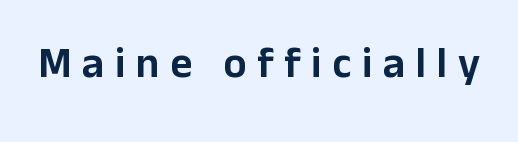
The image shows 43 px sans-serif type, upright; set unusually wide letter spacing (+0.25 em), not underlined; low stroke contrast and a medium x-height.
